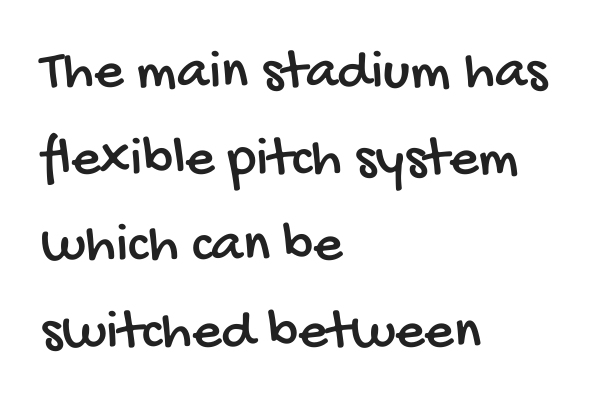
{"serif": "no", "width": "condensed", "stroke_contrast": "low", "x_height": "large", "monospaced": "no", "underline": "no", "align": "left", "line_spacing": "normal", "line_spacing_ratio": 1.52, "letter_spacing": "normal", "letter_spacing_em": 0.0, "glyph_px": 57}
